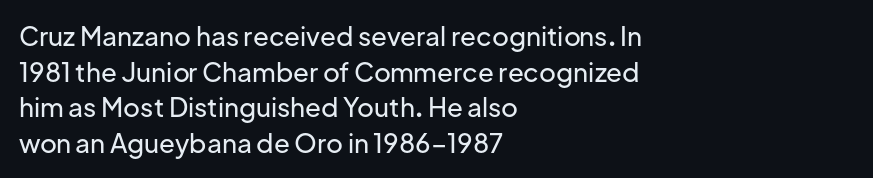
{"italic": "no", "underline": "no", "align": "left", "line_spacing": "normal", "line_spacing_ratio": 1.37, "letter_spacing": "normal", "letter_spacing_em": 0.0, "glyph_px": 26}
